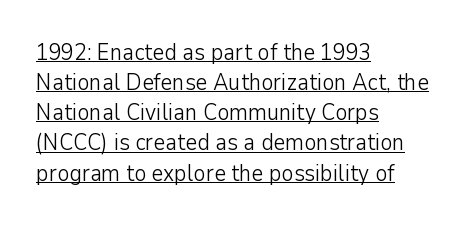
The image shows 23 px text type, upright; set left-aligned, normal line spacing (1.31x), normal letter spacing, underlined.
